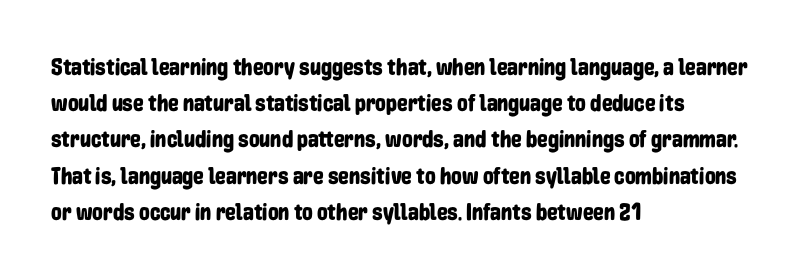
Q: Is the text italic (slanted)? A: No, it is upright.
Q: Is the text underlined? A: No.
Q: How is the paragraph aligned? A: Left-aligned.
Q: Is the spacing between letters normal or unusually wide? A: Normal.
Q: Is the spacing between lines tight, normal or loose? A: Normal.
